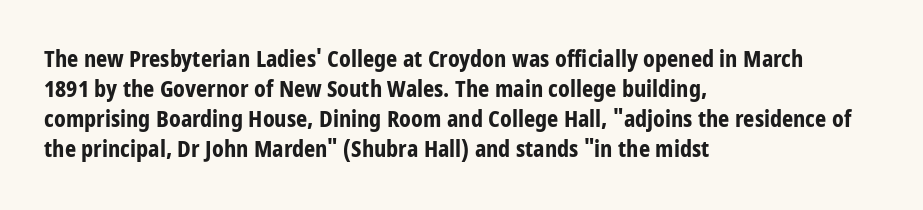
{"italic": "no", "bold": "yes", "underline": "no", "align": "left", "line_spacing": "normal", "line_spacing_ratio": 1.37, "letter_spacing": "normal", "letter_spacing_em": 0.0, "glyph_px": 22}
